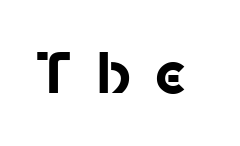
{"serif": "no", "italic": "no", "bold": "yes", "weight": "bold", "width": "normal", "stroke_contrast": "low", "x_height": "medium", "monospaced": "no", "underline": "no", "letter_spacing": "wide", "letter_spacing_em": 0.44, "glyph_px": 56}
